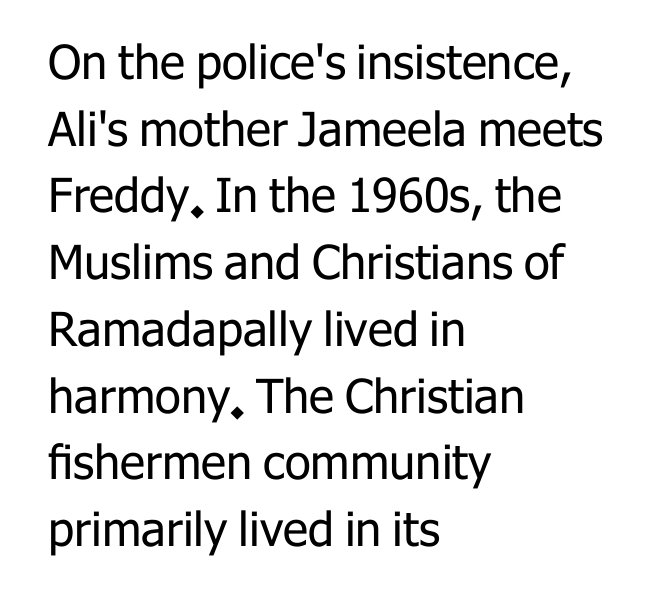
A quiet, ordinary-to-light weight characterises the typeface. Compared with a centered layout, this one pins lines to the left instead. Every stem runs plumb, perpendicular to the baseline. Only glyphs here, with clear space below each row. Are there feet on the stems? There aren't — it's a sans. Line spacing here is normal.
